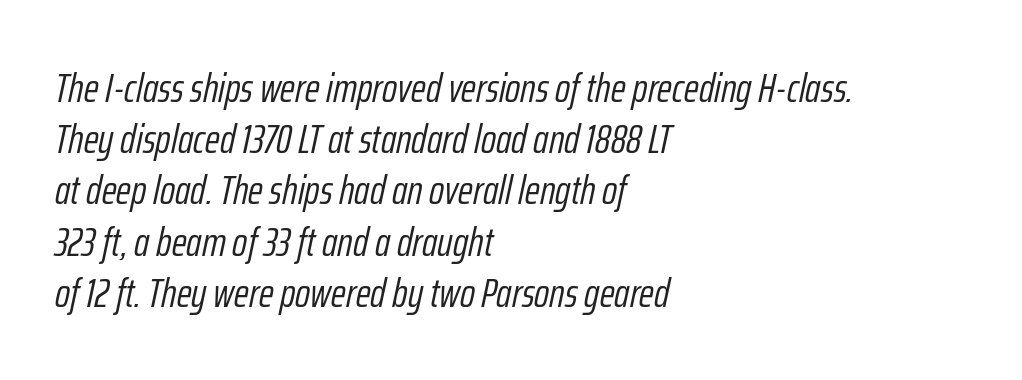
Q: Is the text bold? A: No.
Q: Is the text italic (slanted)? A: Yes, it leans right by about 12 degrees.
Q: Is the text underlined? A: No.
Q: How is the paragraph aligned? A: Left-aligned.
Q: Is the spacing between letters normal or unusually wide? A: Normal.
Q: Is the spacing between lines tight, normal or loose? A: Normal.
Q: Width (condensed, normal, or wide)? A: Condensed.
Q: Stroke contrast? A: Low.
Q: x-height? A: Medium.
Q: Monospaced? A: No.
